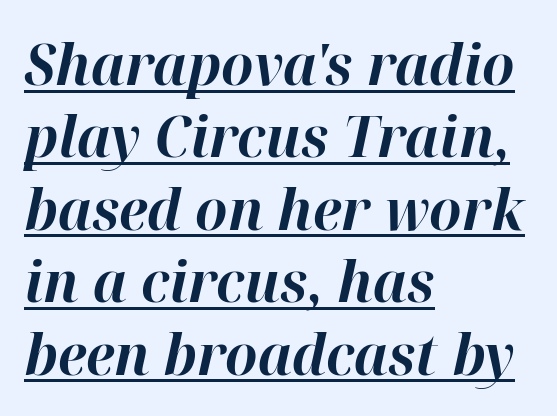
Q: Is the text bold? A: Yes.
Q: Is the text italic (slanted)? A: Yes, it leans right by about 12 degrees.
Q: Is the text underlined? A: Yes.
Q: How is the paragraph aligned? A: Left-aligned.
Q: Is the spacing between letters normal or unusually wide? A: Normal.
Q: Is the spacing between lines tight, normal or loose? A: Normal.
Q: Width (condensed, normal, or wide)? A: Normal.
Q: Stroke contrast? A: High.
Q: x-height? A: Medium.
Q: Monospaced? A: No.
